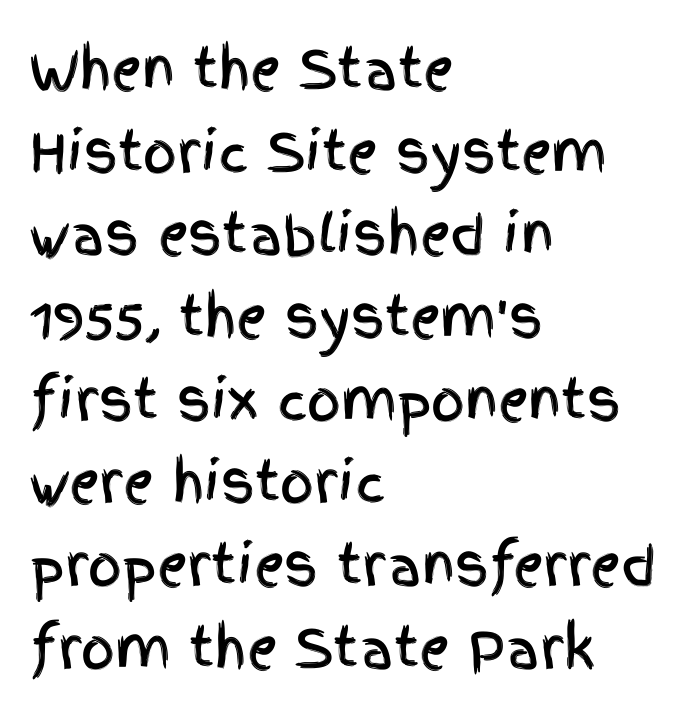
Q: Is the text italic (slanted)? A: No, it is upright.
Q: Is the typeface a serif or a sans-serif typeface? A: Sans-serif.
Q: Is the text underlined? A: No.
Q: How is the paragraph aligned? A: Left-aligned.
Q: Is the spacing between letters normal or unusually wide? A: Normal.
Q: Is the spacing between lines tight, normal or loose? A: Normal.
Q: Width (condensed, normal, or wide)? A: Condensed.
Q: x-height? A: Large.
Q: Monospaced? A: No.
